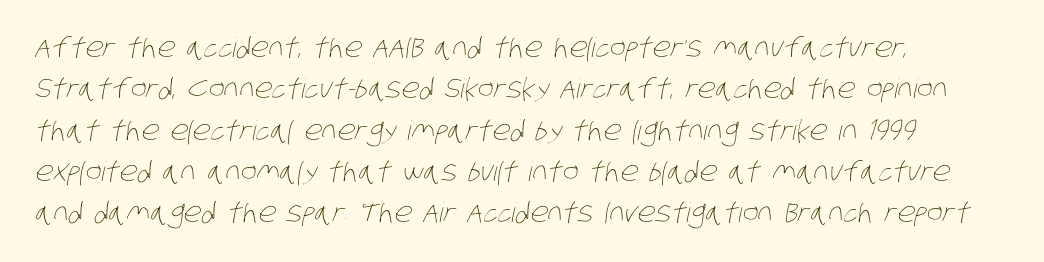
The image shows 27 px text type; set left-aligned, normal line spacing (1.53x), normal letter spacing, not underlined.
